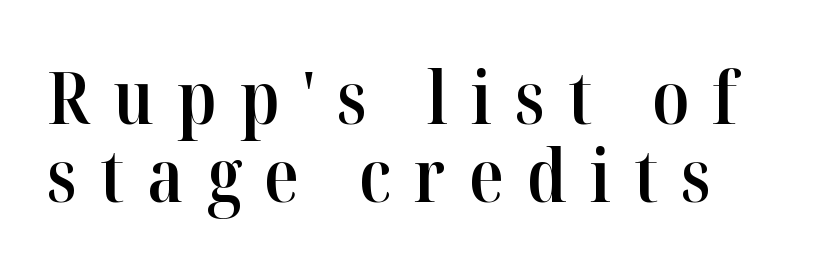
Its strokes are somewhat broadened, the hallmark of semibold type. The horizontal fit of the characters is loose and conspicuously gappy. The passage shown is typed in a proportional face where columns would drift. In CSS terms this would be text-align: left. Do the letters lean? They stand straight.
